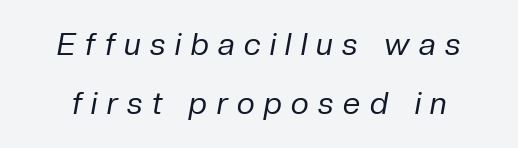
The image shows 31 px regular-weight type, italic (leaning right); set loose line spacing (1.91x), unusually wide letter spacing (+0.31 em), not underlined; low stroke contrast and a medium x-height.
